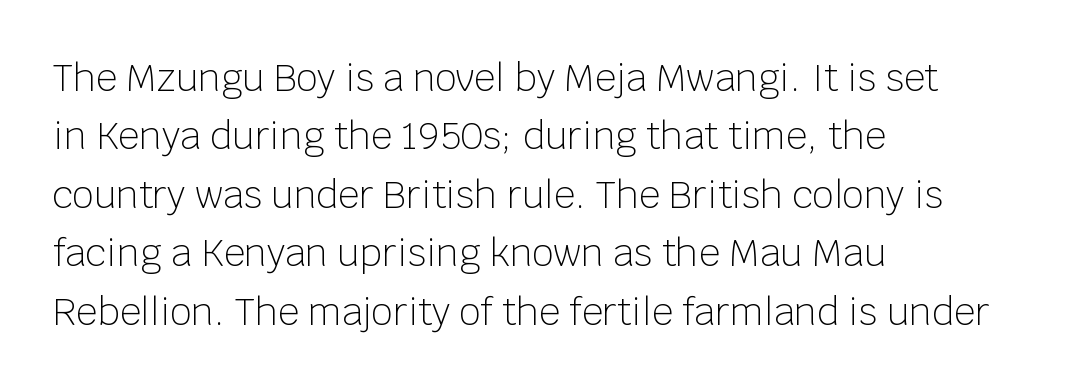
The image shows 37 px light sans-serif type, upright; set left-aligned, normal line spacing (1.58x), normal letter spacing, not underlined; low stroke contrast and a large x-height.
